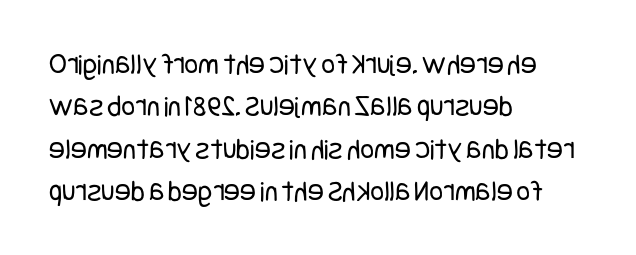
The image shows 30 px regular-weight, condensed sans-serif type, upright; set left-aligned, normal line spacing (1.41x), normal letter spacing, not underlined; low stroke contrast and a large x-height.
